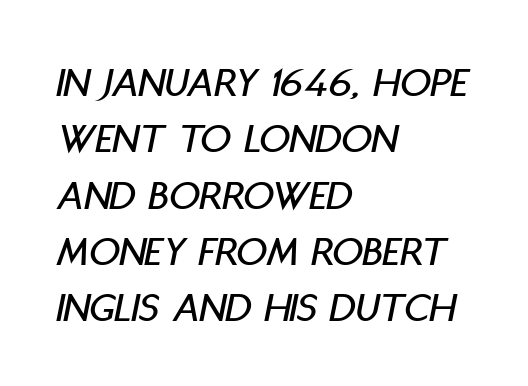
{"italic": "yes", "lean": "right", "slant_degrees": 11, "width": "condensed", "stroke_contrast": "low", "x_height": "large", "monospaced": "no", "underline": "no", "align": "left", "line_spacing": "normal", "line_spacing_ratio": 1.31, "letter_spacing": "normal", "letter_spacing_em": 0.0, "glyph_px": 43}
